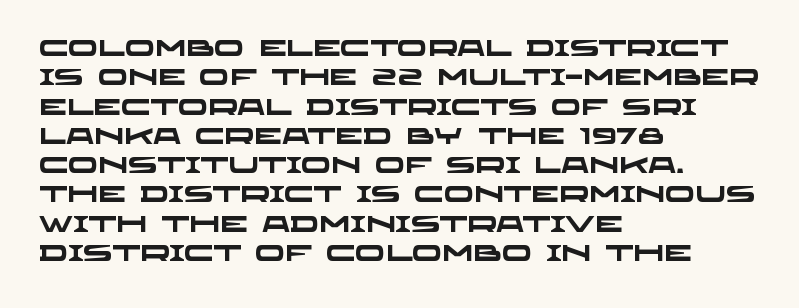
Regarding leading, the lines here are spaced in the standard way. One-word summary of the alignment: left. Honestly, the letter spacing is just normal — you wouldn't notice it. Clear beneath every line of the passage.
